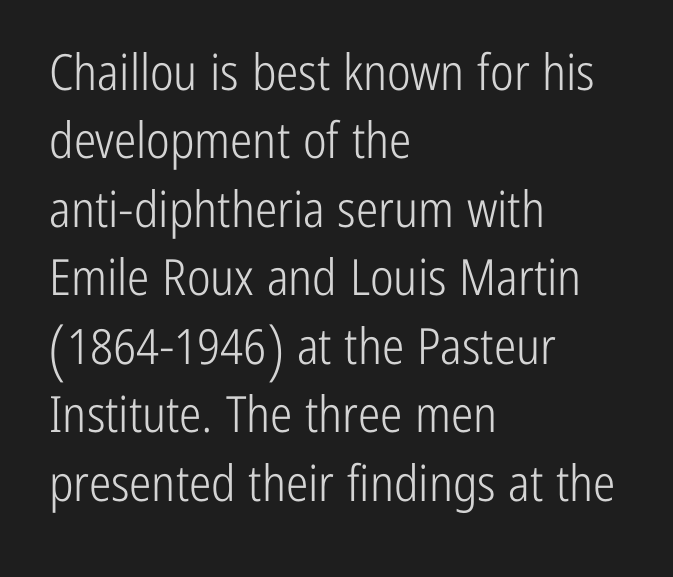
Varying glyph widths throughout — classic text-font behaviour. Notice how the passage keeps a crisp vertical edge on the left only. This sample uses an upright cut, with every glyph sitting square on the baseline. Vertically, the passage feels balanced, rows spaced as you'd expect.
